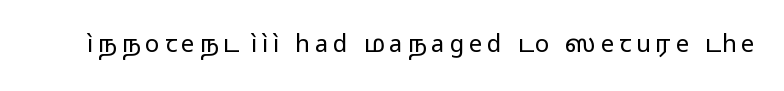
{"italic": "no", "bold": "no", "underline": "no", "letter_spacing": "wide", "letter_spacing_em": 0.2, "glyph_px": 24}
